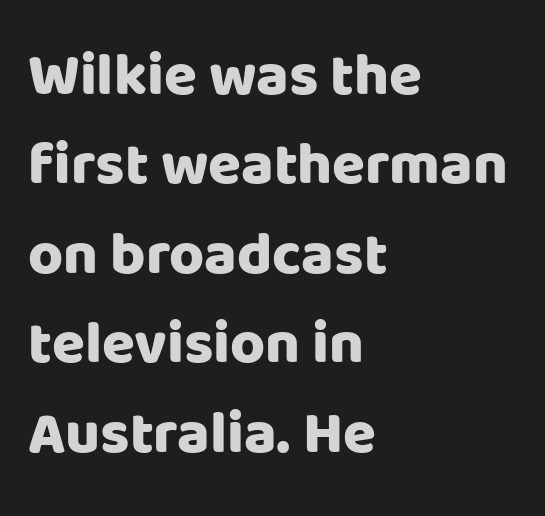
{"serif": "no", "italic": "no", "bold": "yes", "weight": "heavy", "width": "normal", "stroke_contrast": "low", "x_height": "large", "monospaced": "no", "underline": "no", "align": "left", "line_spacing": "normal", "line_spacing_ratio": 1.49, "letter_spacing": "normal", "letter_spacing_em": 0.0, "glyph_px": 60}
